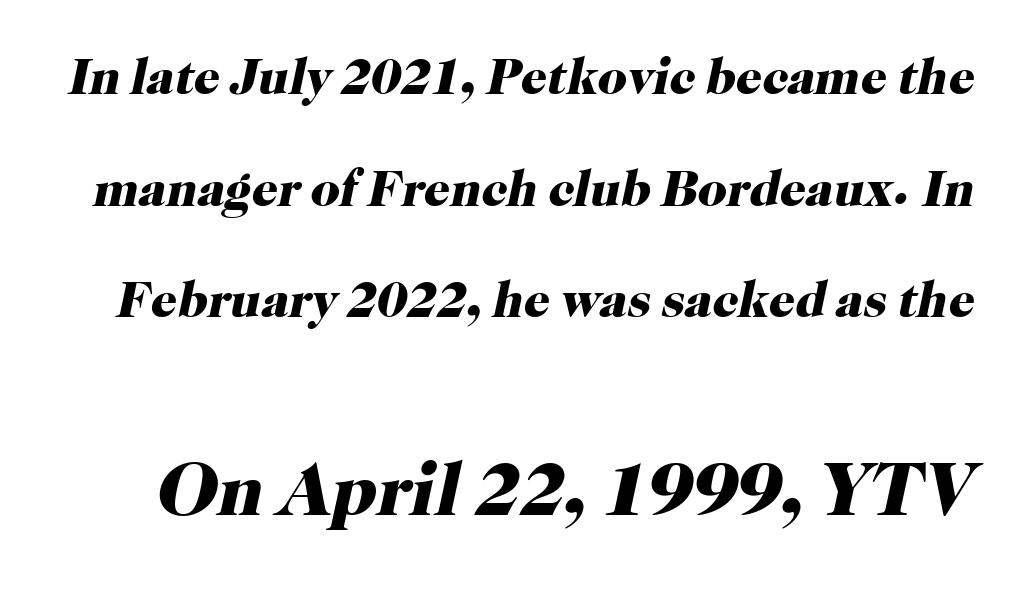
The type is set solid horizontally, with unmodified tracking. The rendering uses a bold face; every stroke is thick and dark. The foot of each line stays bare and open. Observe the serifs anchoring each vertical stroke in this sample. The more generous point size was reserved for the lower chunk. This sample has the flowing, uneven cadence of proportional lettering.
